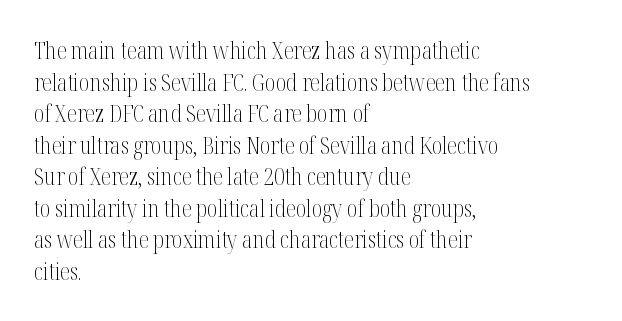
The image shows 23 px text type, upright; set left-aligned, normal line spacing (1.37x), normal letter spacing, not underlined.
